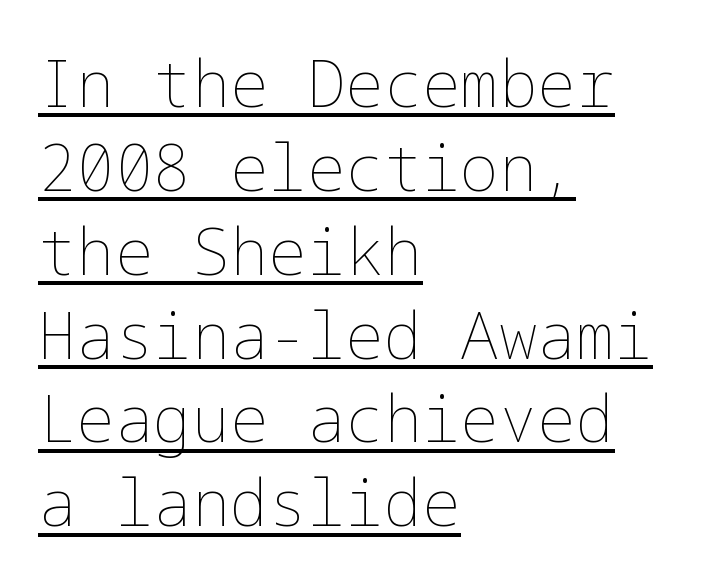
Q: Is the text bold? A: No.
Q: Is the text italic (slanted)? A: No, it is upright.
Q: Is the text underlined? A: Yes.
Q: How is the paragraph aligned? A: Left-aligned.
Q: Is the spacing between letters normal or unusually wide? A: Normal.
Q: Is the spacing between lines tight, normal or loose? A: Normal.
Q: Width (condensed, normal, or wide)? A: Normal.
Q: Stroke contrast? A: Low.
Q: x-height? A: Medium.
